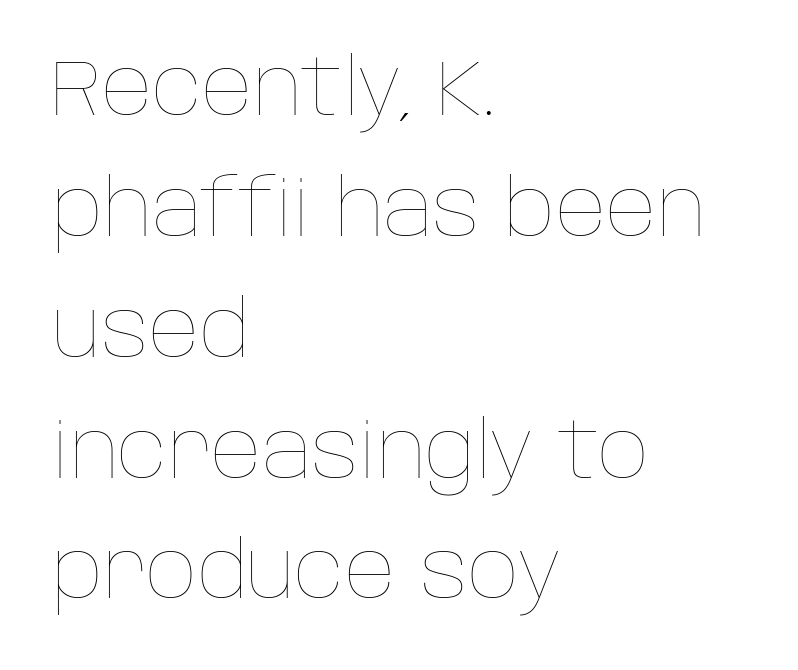
{"italic": "no", "bold": "no", "weight": "thin", "width": "normal", "stroke_contrast": "low", "x_height": "large", "monospaced": "no", "underline": "no", "align": "left", "line_spacing": "normal", "line_spacing_ratio": 1.53, "letter_spacing": "normal", "letter_spacing_em": 0.0, "glyph_px": 79}
